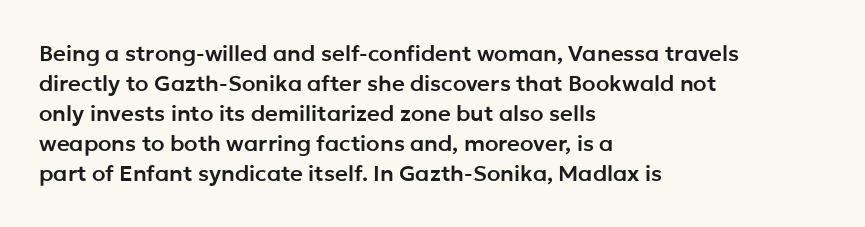
{"italic": "no", "underline": "no", "align": "left", "line_spacing": "normal", "line_spacing_ratio": 1.36, "letter_spacing": "normal", "letter_spacing_em": 0.0, "glyph_px": 22}
